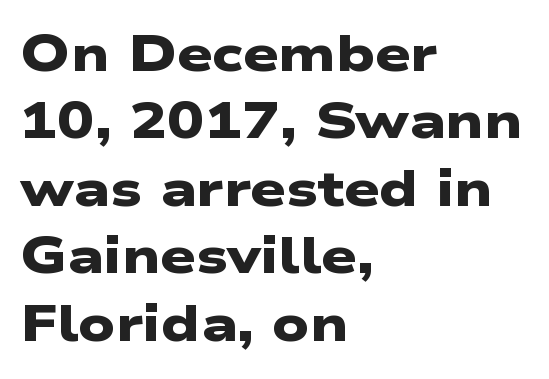
Is the block centered? No — it sits flush against the left margin. Glyph-to-glyph distance matches everyday printed text. The rendering shows plain stroke endings on the letterforms — a sans-serif design. Successive baselines arrive at the customary interval.
